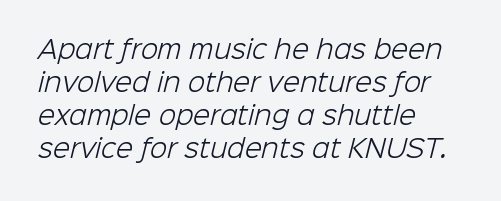
{"bold": "no", "underline": "no", "align": "left", "line_spacing": "normal", "line_spacing_ratio": 1.32, "letter_spacing": "normal", "letter_spacing_em": 0.0, "glyph_px": 25}
